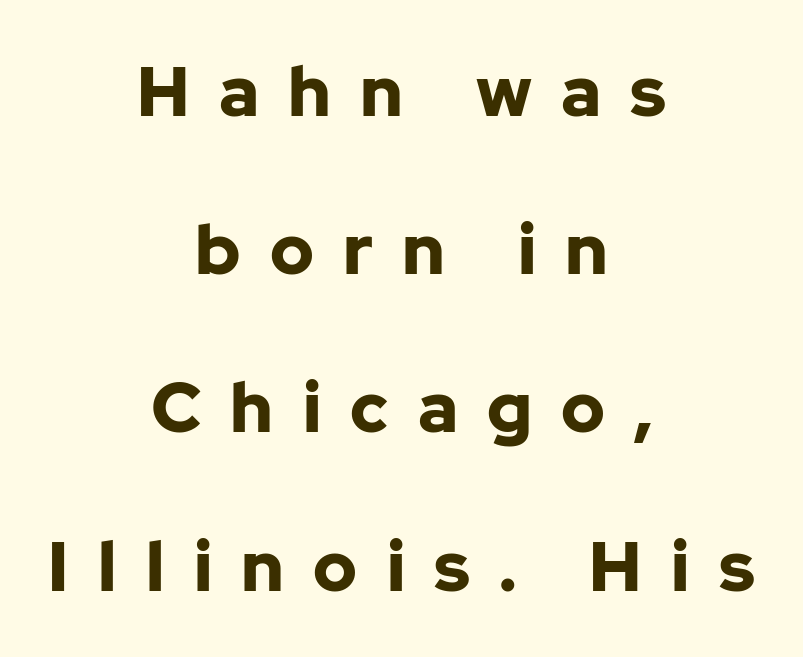
Q: Is the text bold? A: Yes.
Q: Is the text italic (slanted)? A: No, it is upright.
Q: Is the typeface a serif or a sans-serif typeface? A: Sans-serif.
Q: Is the text underlined? A: No.
Q: How is the paragraph aligned? A: Centered.
Q: Is the spacing between letters normal or unusually wide? A: Unusually wide.
Q: Is the spacing between lines tight, normal or loose? A: Loose.
Q: Width (condensed, normal, or wide)? A: Normal.
Q: Stroke contrast? A: Low.
Q: x-height? A: Medium.
Q: Monospaced? A: No.
